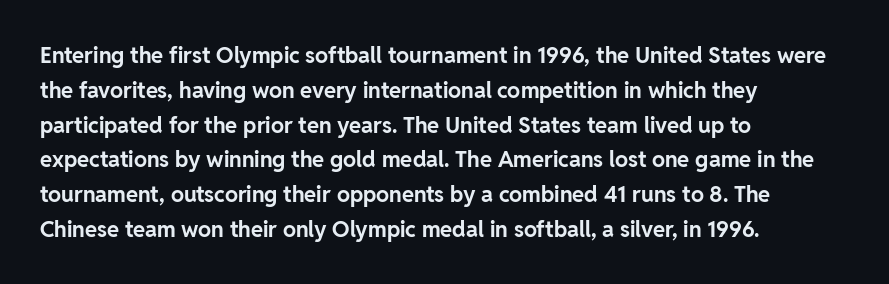
One-word summary of the alignment: left. Characters remain perfectly vertical along every line. Words float on clear page, feet unadorned. Look at the tracking — it's just the regular setting, nothing added.
